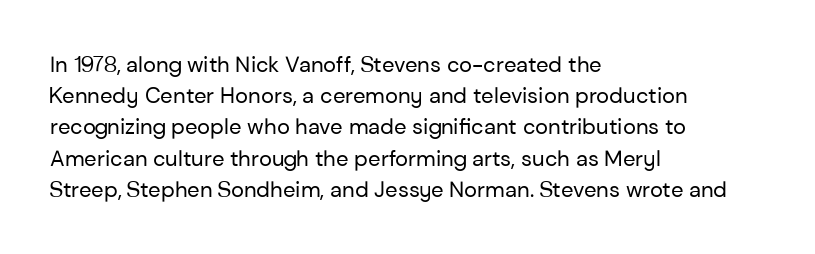
{"italic": "no", "bold": "no", "underline": "no", "align": "left", "line_spacing": "normal", "line_spacing_ratio": 1.42, "letter_spacing": "normal", "letter_spacing_em": 0.0, "glyph_px": 22}
